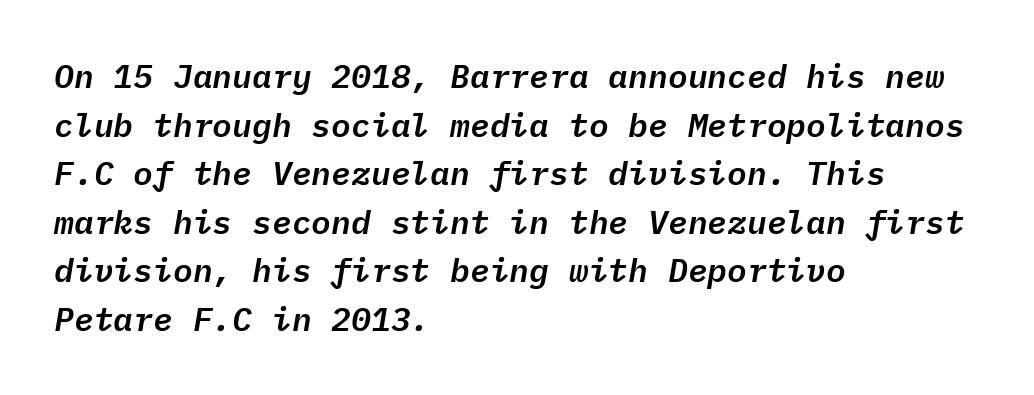
{"italic": "yes", "lean": "right", "slant_degrees": 9, "width": "normal", "stroke_contrast": "low", "x_height": "medium", "monospaced": "yes", "underline": "no", "align": "left", "line_spacing": "normal", "line_spacing_ratio": 1.47, "letter_spacing": "normal", "letter_spacing_em": 0.0, "glyph_px": 33}
